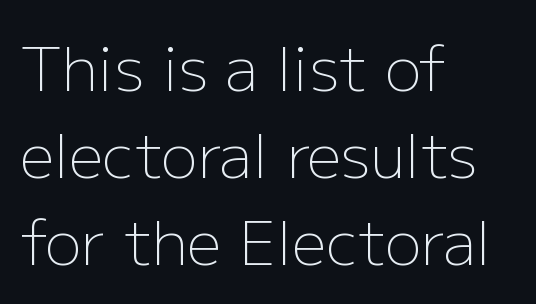
{"serif": "no", "italic": "no", "bold": "no", "weight": "light", "width": "normal", "stroke_contrast": "low", "x_height": "medium", "monospaced": "no", "underline": "no", "align": "left", "line_spacing": "normal", "line_spacing_ratio": 1.43, "letter_spacing": "normal", "letter_spacing_em": 0.0, "glyph_px": 61}
